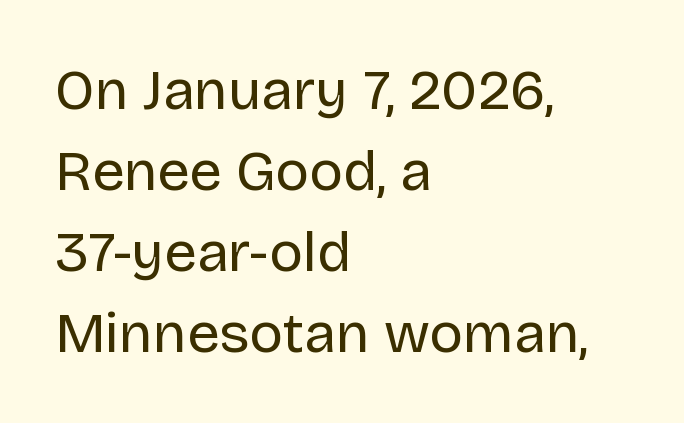
Q: Is the text bold? A: No.
Q: Is the text italic (slanted)? A: No, it is upright.
Q: Is the typeface a serif or a sans-serif typeface? A: Sans-serif.
Q: Is the text underlined? A: No.
Q: How is the paragraph aligned? A: Left-aligned.
Q: Is the spacing between letters normal or unusually wide? A: Normal.
Q: Is the spacing between lines tight, normal or loose? A: Normal.
Q: Width (condensed, normal, or wide)? A: Normal.
Q: Stroke contrast? A: Low.
Q: x-height? A: Large.
Q: Monospaced? A: No.
